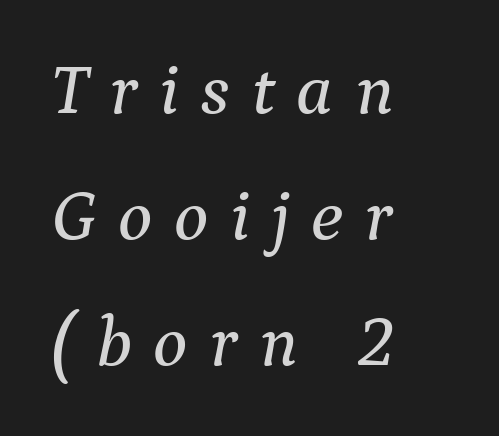
{"serif": "yes", "italic": "yes", "lean": "right", "slant_degrees": 9, "width": "normal", "stroke_contrast": "medium", "x_height": "medium", "monospaced": "no", "underline": "no", "align": "left", "line_spacing_ratio": 1.75, "letter_spacing": "wide", "letter_spacing_em": 0.3, "glyph_px": 72}
